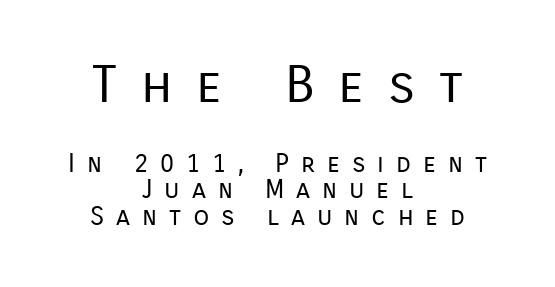
Check where the strokes stop: nothing finishes them off — pure sans. Substantial extra tracking has been applied to these lines. Notice how descenders almost collide with the ascenders below — that's tight leading. Note the varied advance widths — an 'i' is clearly narrower than an 'm'.
